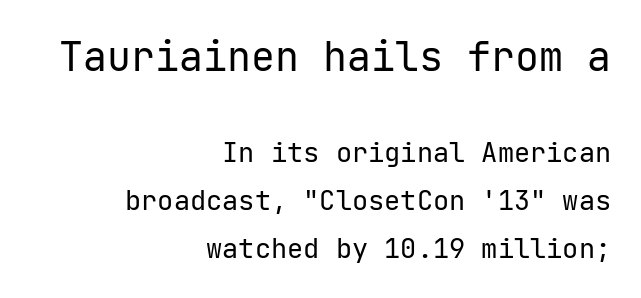
{"serif": "no", "italic": "no", "bold": "no", "weight": "regular", "width": "normal", "stroke_contrast": "low", "x_height": "medium", "underline": "no", "align": "right", "line_spacing_ratio": 1.79, "letter_spacing": "normal", "letter_spacing_em": 0.0, "larger_block": "first", "size_ratio": 1.48, "glyph_px": 40}
